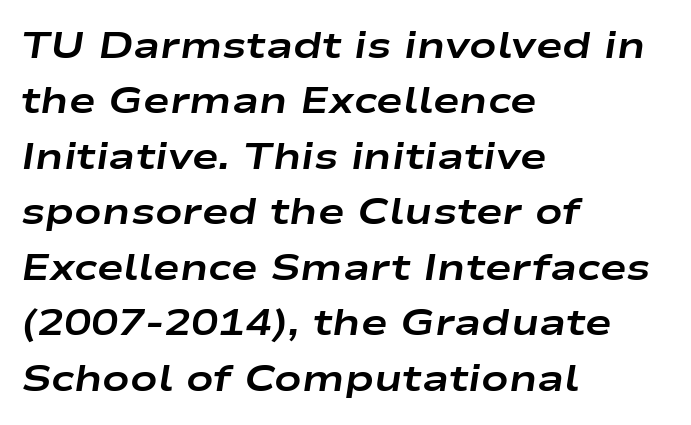
Glyph-to-glyph distance matches everyday printed text. Has an underline been added? It has not. The setting favours the left margin, as ordinary paragraphs usually do. It's the slanting kind of type. Vertically, the passage feels balanced, rows spaced as you'd expect.
